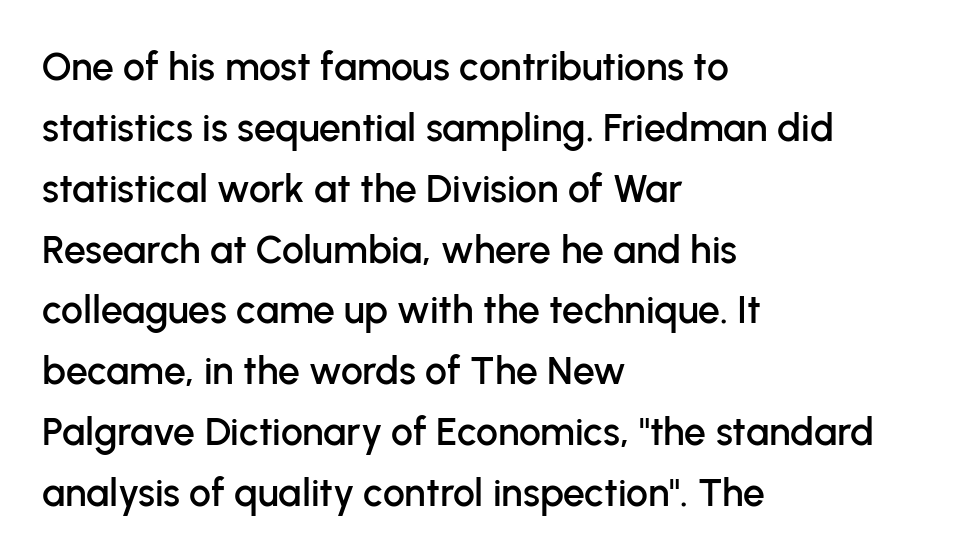
The image shows 39 px sans-serif type, upright; set left-aligned, normal line spacing (1.56x), normal letter spacing, not underlined; low stroke contrast and a medium x-height.
